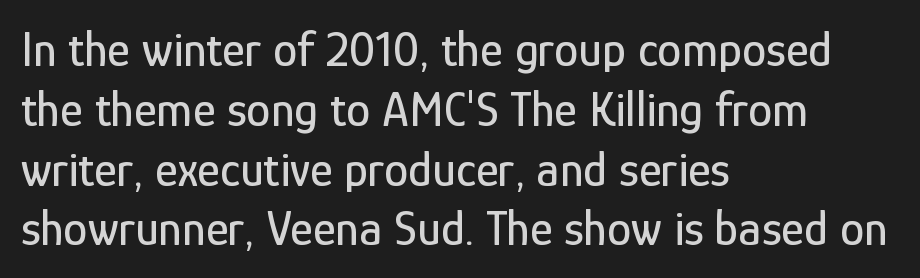
The image shows 49 px condensed sans-serif type, upright; set left-aligned, line spacing 1.22x, normal letter spacing, not underlined; low stroke contrast and a medium x-height.
